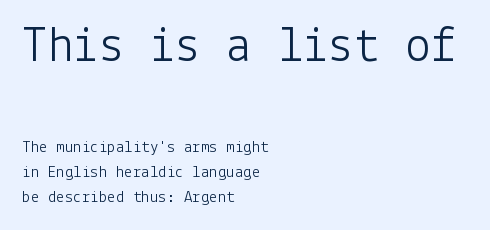
These lines stack with their left ends in a neat column. Vertical stems look standard width or narrower in stroke. If you drew a line through each stem, it would be perfectly vertical. Horizontal bands of white between lines are of average thickness. Unlike a traditional serif, this face leaves its strokes unadorned.
